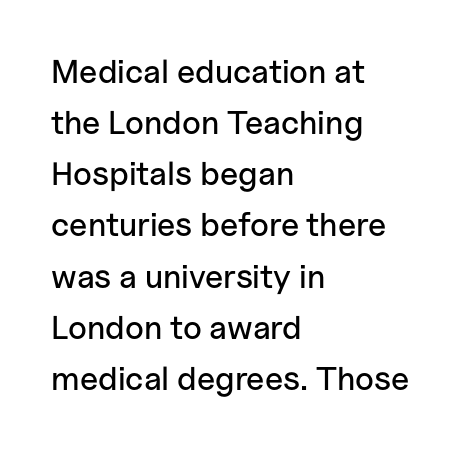
Q: Is the text italic (slanted)? A: No, it is upright.
Q: Is the typeface a serif or a sans-serif typeface? A: Sans-serif.
Q: Is the text underlined? A: No.
Q: How is the paragraph aligned? A: Left-aligned.
Q: Is the spacing between letters normal or unusually wide? A: Normal.
Q: Is the spacing between lines tight, normal or loose? A: Normal.
Q: Width (condensed, normal, or wide)? A: Normal.
Q: Stroke contrast? A: Low.
Q: x-height? A: Medium.
Q: Monospaced? A: No.
